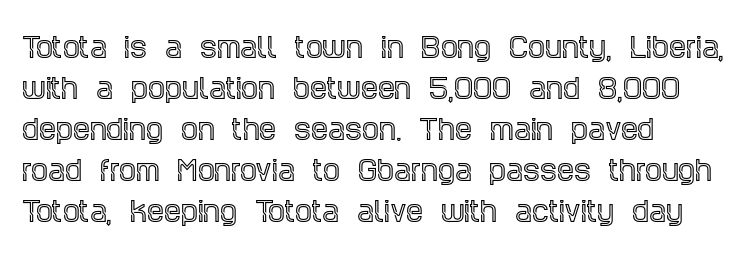
Q: Is the text italic (slanted)? A: No, it is upright.
Q: Is the text underlined? A: No.
Q: How is the paragraph aligned? A: Left-aligned.
Q: Is the spacing between letters normal or unusually wide? A: Normal.
Q: Is the spacing between lines tight, normal or loose? A: Normal.
